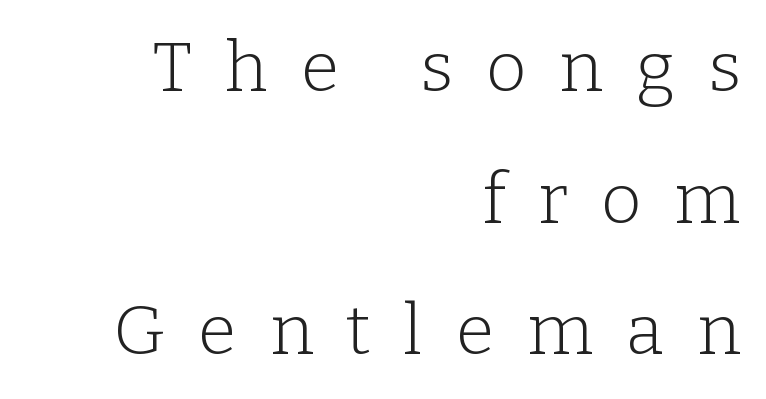
The image shows 70 px light serif type, upright; set right-aligned, line spacing 1.88x, unusually wide letter spacing (+0.47 em), not underlined; low stroke contrast and a medium x-height.
